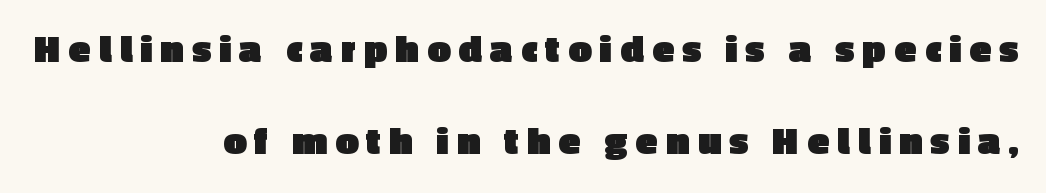
The image shows 40 px heavy sans-serif type, upright; set right-aligned, loose line spacing (2.29x), unusually wide letter spacing (+0.22 em), not underlined; a medium x-height.
